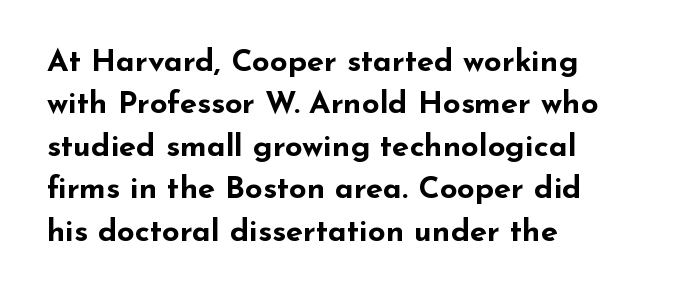
The image shows 31 px bold, wide sans-serif type, upright; set left-aligned, normal line spacing (1.37x), normal letter spacing, not underlined; low stroke contrast and a small x-height.
